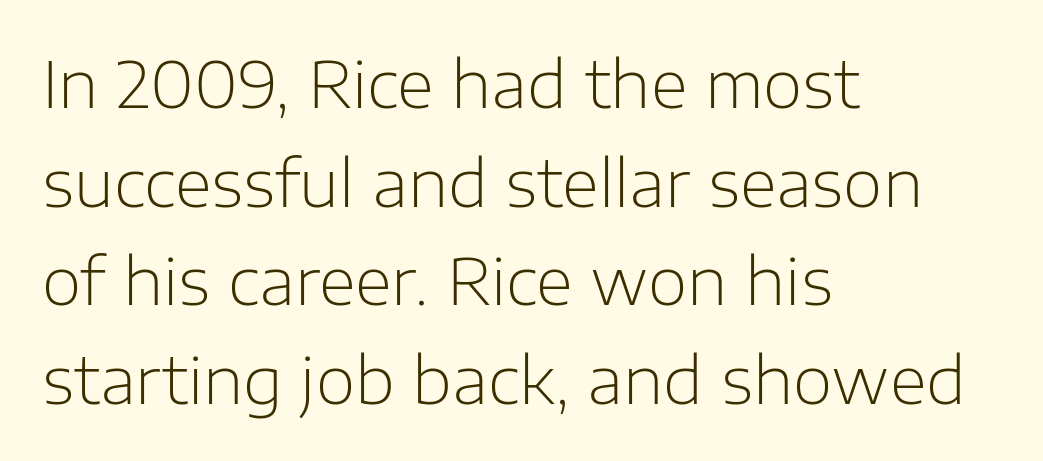
{"serif": "no", "italic": "no", "bold": "no", "weight": "light", "width": "normal", "stroke_contrast": "low", "x_height": "medium", "monospaced": "no", "underline": "no", "align": "left", "line_spacing": "normal", "line_spacing_ratio": 1.54, "letter_spacing": "normal", "letter_spacing_em": 0.0, "glyph_px": 64}
